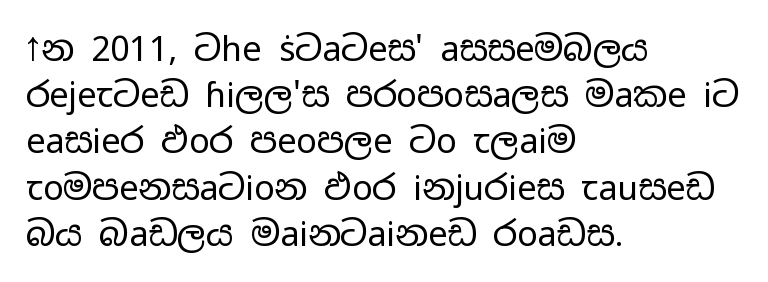
The image shows 34 px regular-weight, wide sans-serif type, upright; set left-aligned, normal line spacing (1.36x), normal letter spacing, not underlined; low stroke contrast and a medium x-height.
